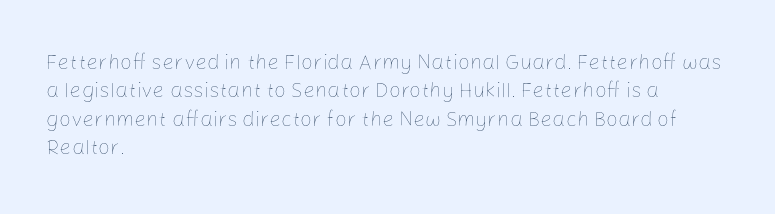
Q: Is the text bold? A: No.
Q: Is the text italic (slanted)? A: No, it is upright.
Q: Is the text underlined? A: No.
Q: How is the paragraph aligned? A: Left-aligned.
Q: Is the spacing between letters normal or unusually wide? A: Normal.
Q: Is the spacing between lines tight, normal or loose? A: Normal.
